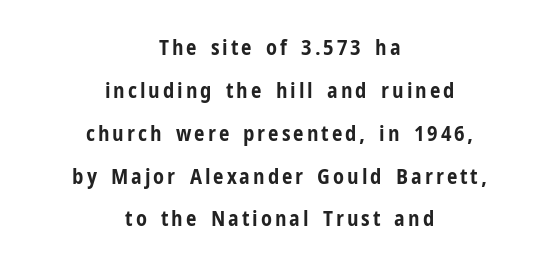
Q: Is the text bold? A: Yes.
Q: Is the text italic (slanted)? A: No, it is upright.
Q: Is the text underlined? A: No.
Q: How is the paragraph aligned? A: Centered.
Q: Is the spacing between lines tight, normal or loose? A: Loose.
